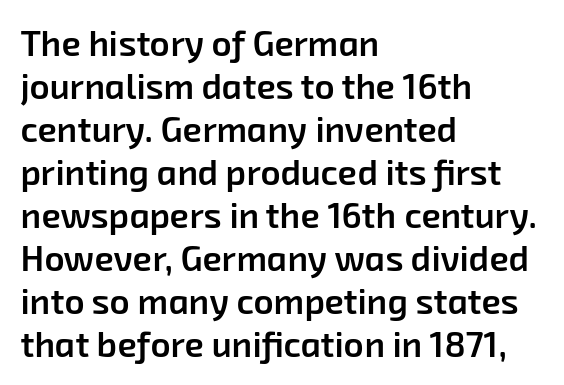
Does the type have serifs? No, each stem ends abruptly. Only glyphs here, with clear space below each row. The face used here is proportionally spaced, like ordinary book or web type. A student would call this left alignment; a typographer would say flush left, rag right. Characters follow at the spacing the type designer built in.
